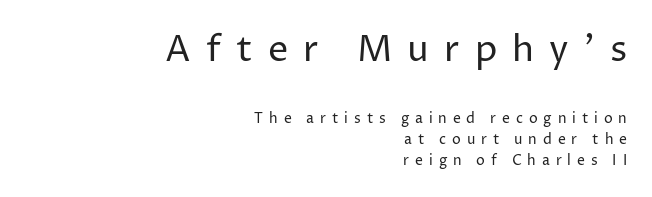
The image shows 36 px regular-weight sans-serif type, upright; set right-aligned, normal line spacing (1.52x), unusually wide letter spacing (+0.42 em), not underlined; the first (top) block is 2.57x larger; low stroke contrast and a medium x-height.
